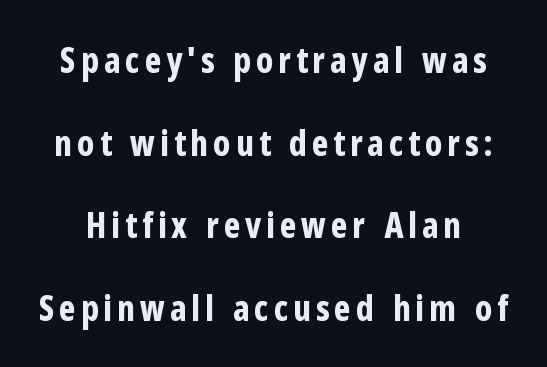
{"serif": "no", "italic": "no", "bold": "yes", "weight": "bold", "width": "condensed", "stroke_contrast": "low", "x_height": "medium", "monospaced": "no", "underline": "no", "line_spacing": "loose", "line_spacing_ratio": 2.36, "glyph_px": 35}
